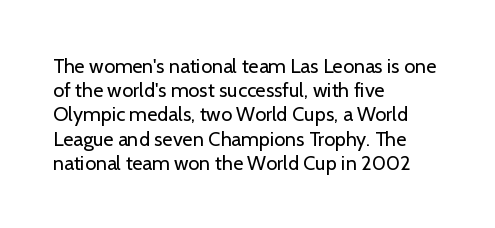
Q: Is the text bold? A: No.
Q: Is the text italic (slanted)? A: No, it is upright.
Q: Is the text underlined? A: No.
Q: How is the paragraph aligned? A: Left-aligned.
Q: Is the spacing between letters normal or unusually wide? A: Normal.
